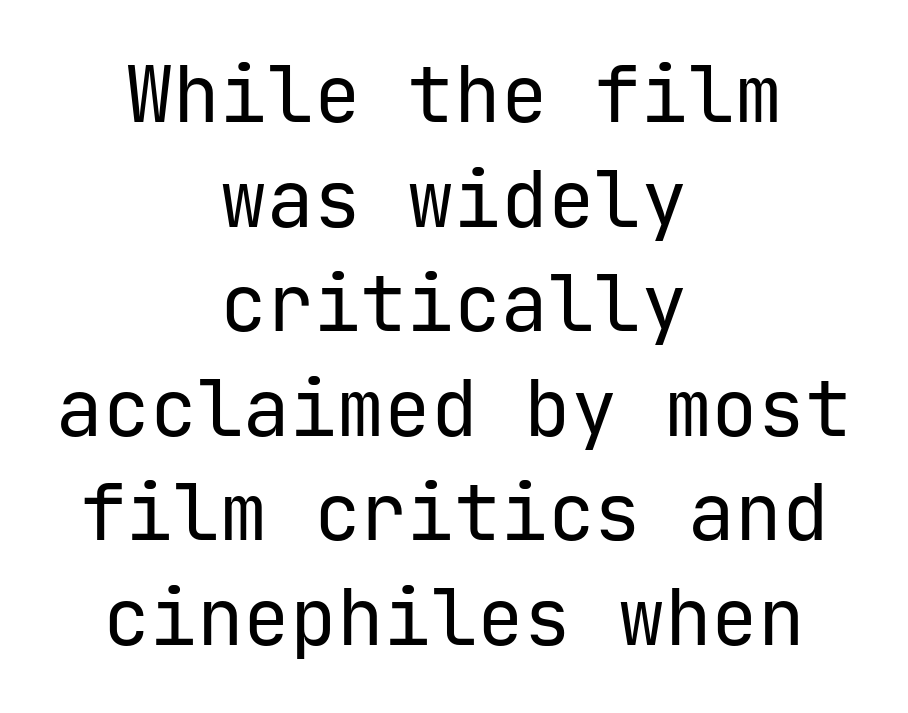
If you drew a line through each stem, it would be perfectly vertical. Horizontal alignment here is central, giving a formal, balanced look. Nope, no serifs anywhere on these letters. Leading matches the norm, producing a regular column.
